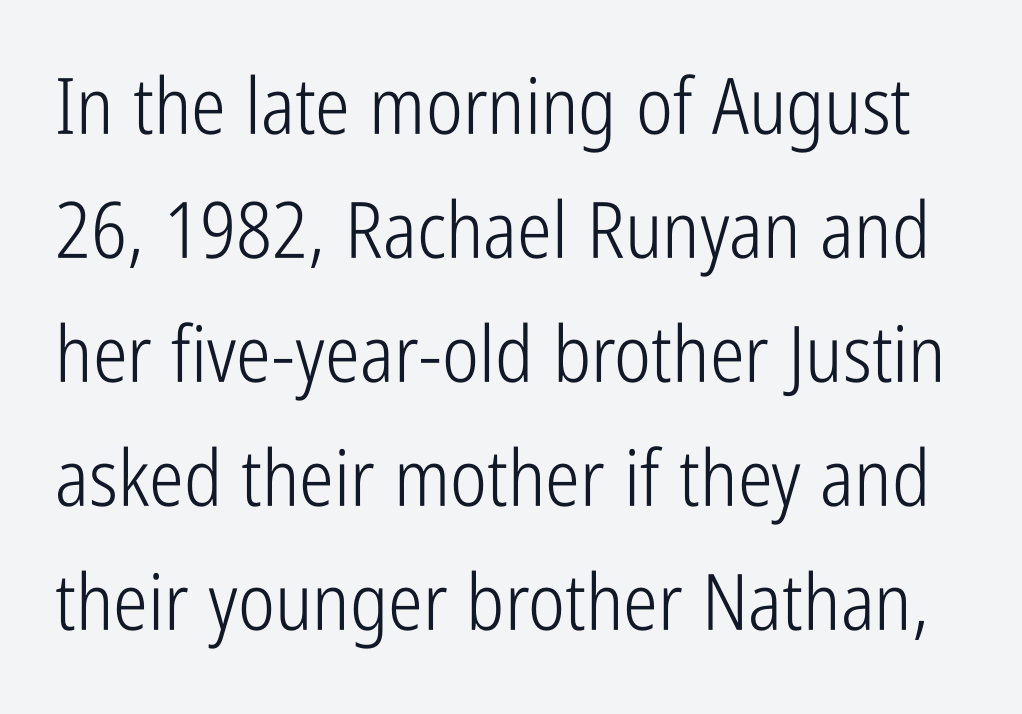
Q: Is the text bold? A: No.
Q: Is the text italic (slanted)? A: No, it is upright.
Q: Is the typeface a serif or a sans-serif typeface? A: Sans-serif.
Q: Is the text underlined? A: No.
Q: Is the spacing between letters normal or unusually wide? A: Normal.
Q: Is the spacing between lines tight, normal or loose? A: Normal.
Q: Width (condensed, normal, or wide)? A: Condensed.
Q: Stroke contrast? A: Low.
Q: x-height? A: Medium.
Q: Monospaced? A: No.
